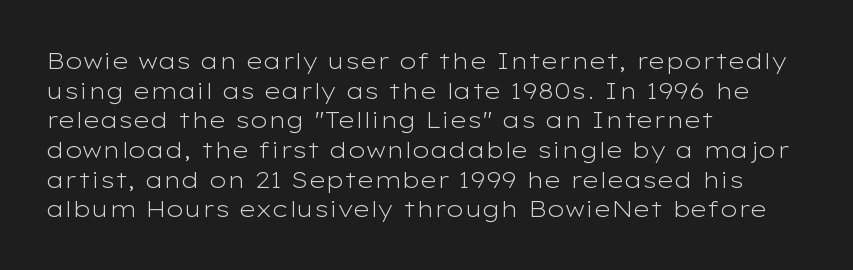
Q: Is the text bold? A: No.
Q: Is the text italic (slanted)? A: No, it is upright.
Q: Is the text underlined? A: No.
Q: How is the paragraph aligned? A: Left-aligned.
Q: Is the spacing between letters normal or unusually wide? A: Normal.
Q: Is the spacing between lines tight, normal or loose? A: Normal.
